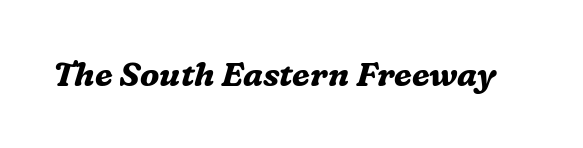
{"serif": "yes", "italic": "yes", "lean": "right", "slant_degrees": 16, "bold": "yes", "weight": "bold", "width": "normal", "stroke_contrast": "medium", "x_height": "medium", "monospaced": "no", "underline": "no", "letter_spacing": "normal", "letter_spacing_em": 0.0, "glyph_px": 33}
